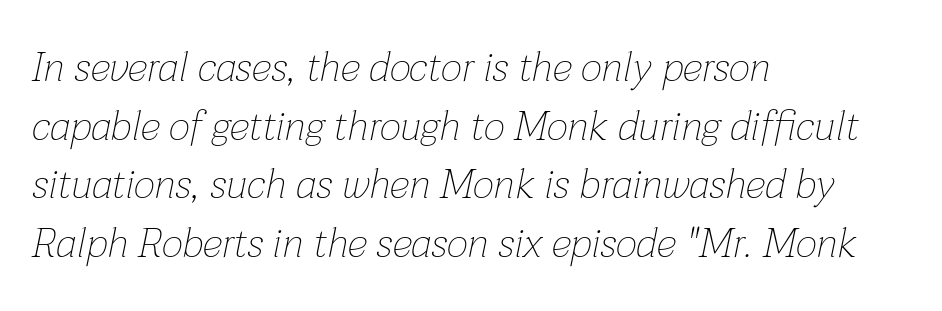
{"italic": "yes", "lean": "right", "slant_degrees": 12, "bold": "no", "weight": "thin", "width": "normal", "stroke_contrast": "low", "x_height": "medium", "monospaced": "no", "underline": "no", "align": "left", "line_spacing": "normal", "line_spacing_ratio": 1.43, "letter_spacing": "normal", "letter_spacing_em": 0.0, "glyph_px": 41}
